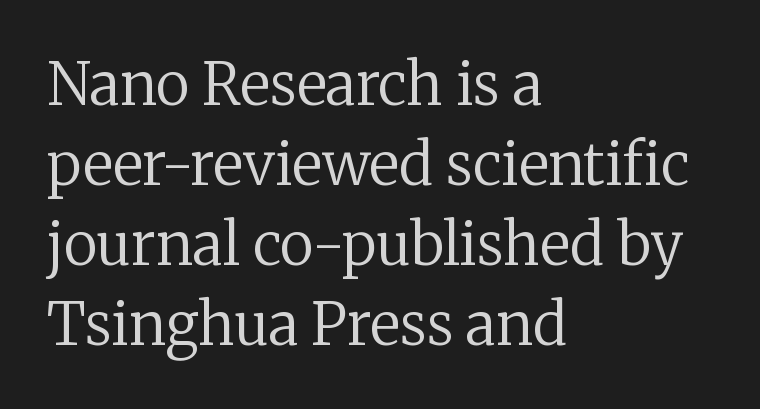
Q: Is the text bold? A: No.
Q: Is the text italic (slanted)? A: No, it is upright.
Q: Is the typeface a serif or a sans-serif typeface? A: Serif.
Q: Is the text underlined? A: No.
Q: How is the paragraph aligned? A: Left-aligned.
Q: Is the spacing between letters normal or unusually wide? A: Normal.
Q: Is the spacing between lines tight, normal or loose? A: Normal.
Q: Width (condensed, normal, or wide)? A: Normal.
Q: Stroke contrast? A: Low.
Q: x-height? A: Medium.
Q: Monospaced? A: No.
